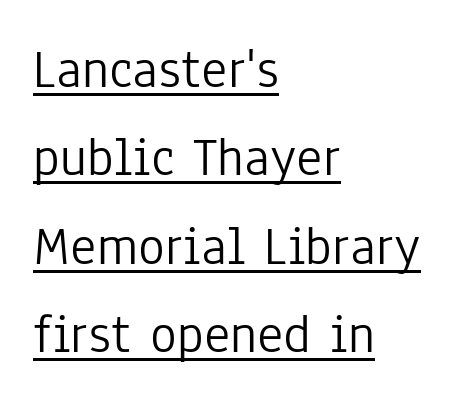
{"serif": "no", "italic": "no", "bold": "no", "weight": "light", "width": "condensed", "stroke_contrast": "low", "x_height": "medium", "monospaced": "no", "underline": "yes", "align": "left", "line_spacing": "normal", "line_spacing_ratio": 1.58, "letter_spacing": "normal", "letter_spacing_em": 0.0, "glyph_px": 56}
